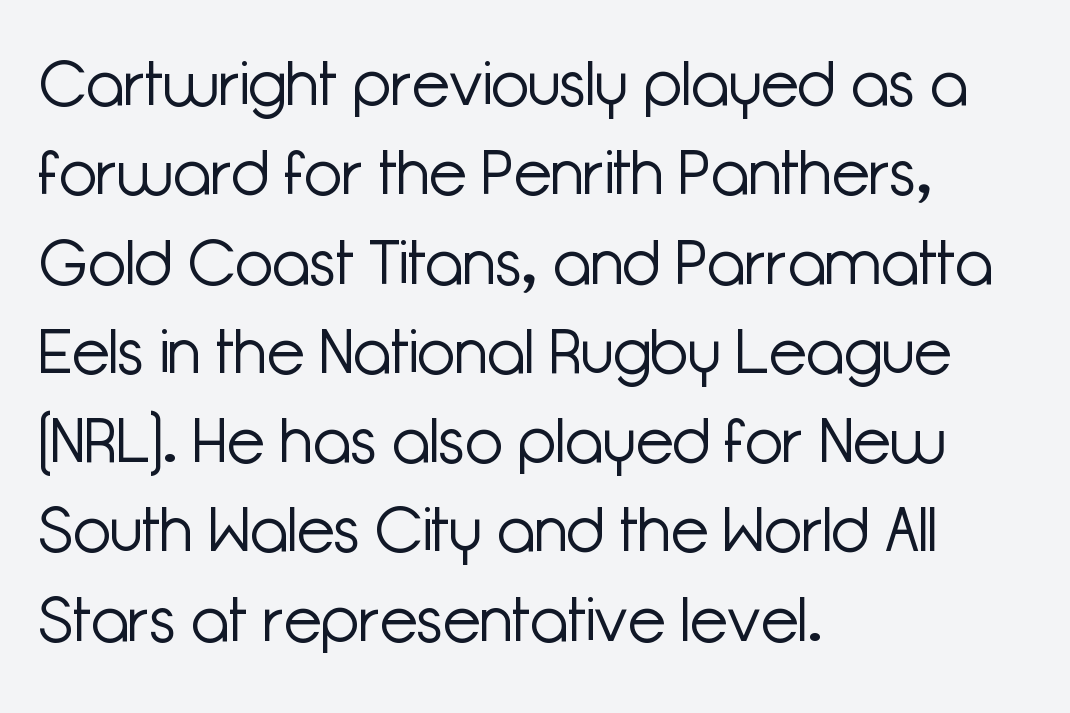
The image shows 62 px light sans-serif type, upright; set left-aligned, normal line spacing (1.44x), normal letter spacing, not underlined; low stroke contrast and a medium x-height.
